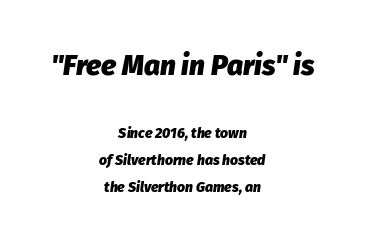
It's the slanting kind of type. Does the leading feel generous? Absolutely, it's lavish. Typeset on center — no edge is straight. Which chunk is bigger? The first one — the top block dwarfs the bottom. Observe the ordinary spacing: letters are neighbours, not strangers.
